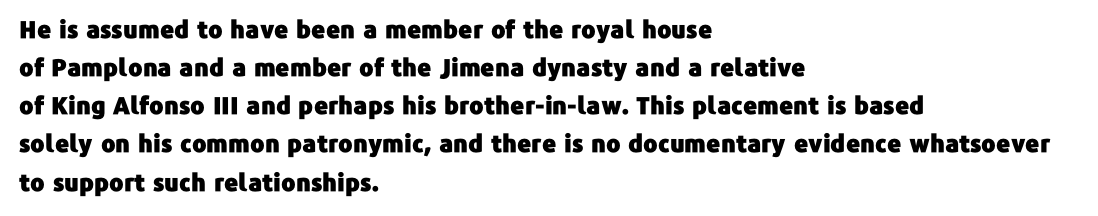
Q: Is the text italic (slanted)? A: No, it is upright.
Q: Is the text underlined? A: No.
Q: How is the paragraph aligned? A: Left-aligned.
Q: Is the spacing between letters normal or unusually wide? A: Normal.
Q: Is the spacing between lines tight, normal or loose? A: Normal.
